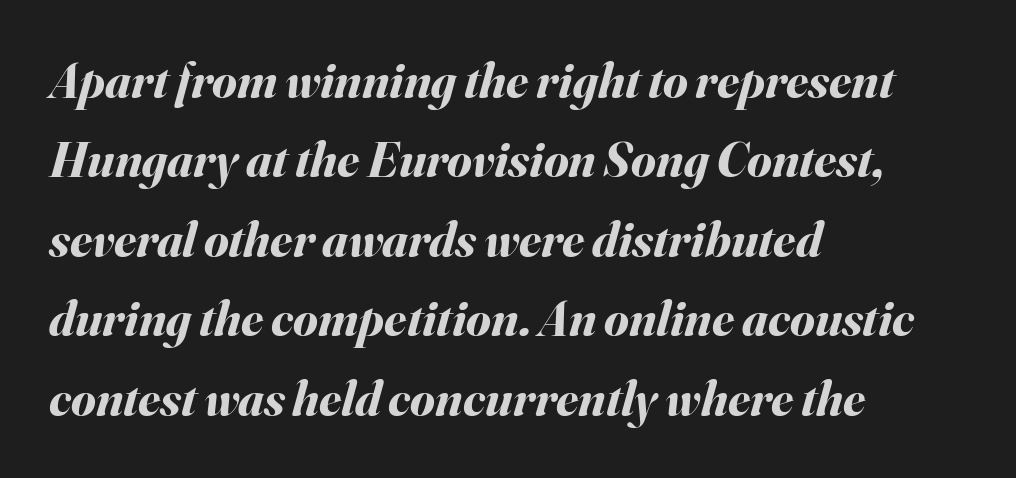
The ragged edge is on the right, which tells us the setting is flush left. These lines carry a lot of weight — the face is fully bold. Slanted lettering throughout. The letters sit at their default tracking, neither squeezed nor spread. Normally led — the rows are evenly, conventionally spaced.
